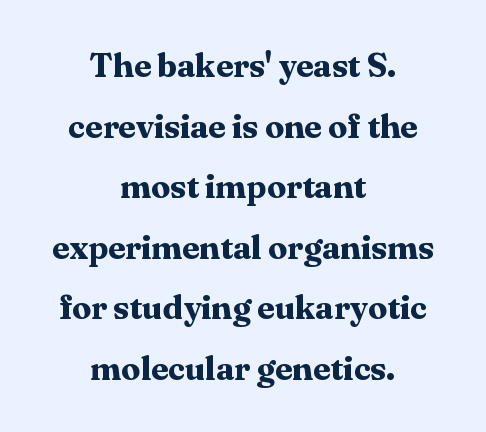
Q: Is the text bold? A: Yes.
Q: Is the text italic (slanted)? A: No, it is upright.
Q: Is the typeface a serif or a sans-serif typeface? A: Serif.
Q: Is the text underlined? A: No.
Q: How is the paragraph aligned? A: Centered.
Q: Is the spacing between letters normal or unusually wide? A: Normal.
Q: Width (condensed, normal, or wide)? A: Normal.
Q: Stroke contrast? A: Medium.
Q: x-height? A: Medium.
Q: Monospaced? A: No.
